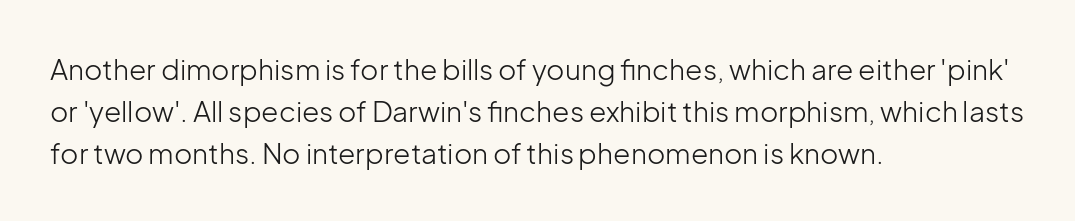
{"serif": "no", "italic": "no", "bold": "no", "weight": "light", "width": "normal", "stroke_contrast": "low", "x_height": "medium", "monospaced": "no", "underline": "no", "align": "left", "line_spacing": "normal", "line_spacing_ratio": 1.5, "letter_spacing": "normal", "letter_spacing_em": 0.0, "glyph_px": 28}
